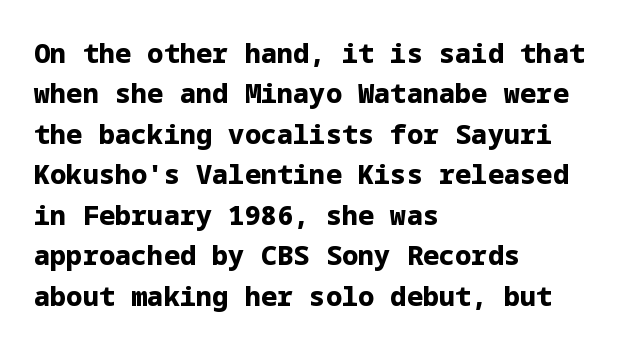
Q: Is the text bold? A: Yes.
Q: Is the text italic (slanted)? A: No, it is upright.
Q: Is the text underlined? A: No.
Q: How is the paragraph aligned? A: Left-aligned.
Q: Is the spacing between letters normal or unusually wide? A: Normal.
Q: Is the spacing between lines tight, normal or loose? A: Normal.
